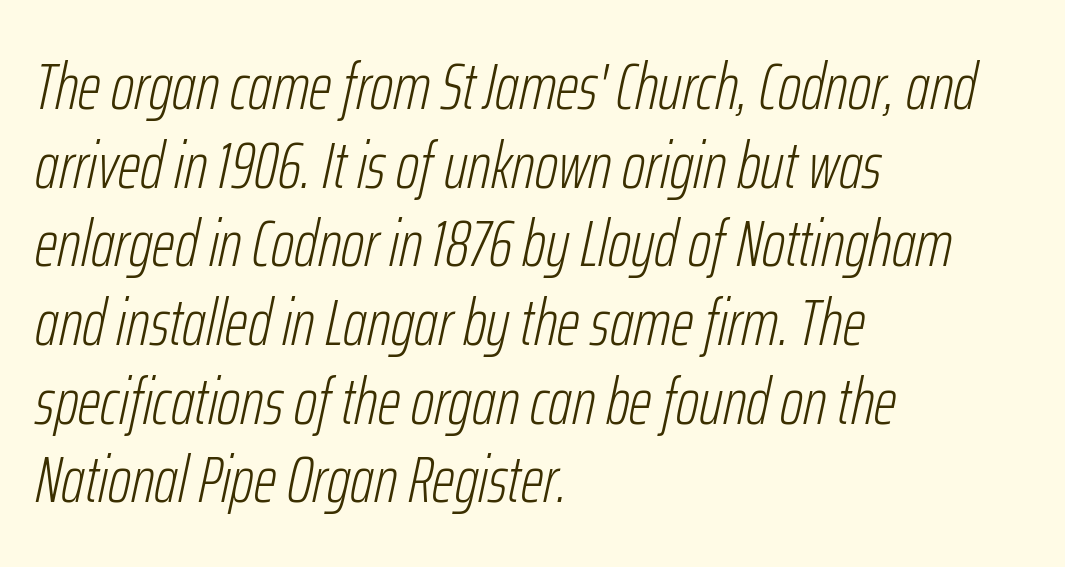
The letters advance in unequal steps, a hallmark of proportional type. The typesetter chose a ragged-right arrangement here. How are the letters spaced? Ordinarily, with no added tracking. Clear beneath every line of the passage.
